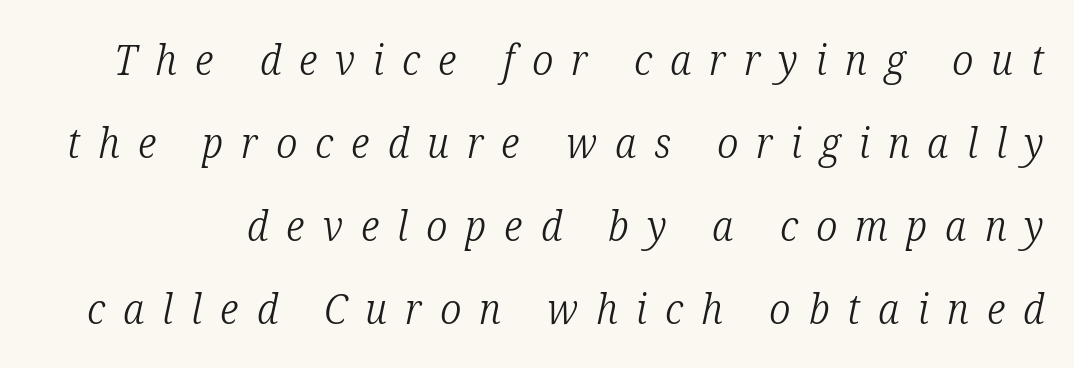
Quick note: interline space is abundant. The face used here is proportionally spaced, like ordinary book or web type. The lettering tilts uniformly, giving the passage an italic look. Is the stroke heavy? The answer is a plain regular-or-lighter. Each row of text sits above clean, open space.
